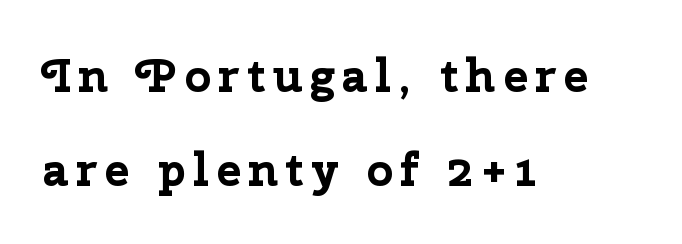
{"serif": "no", "italic": "no", "bold": "yes", "weight": "bold", "width": "normal", "stroke_contrast": "low", "x_height": "medium", "monospaced": "no", "underline": "no", "align": "left", "line_spacing": "loose", "line_spacing_ratio": 1.99, "glyph_px": 47}
